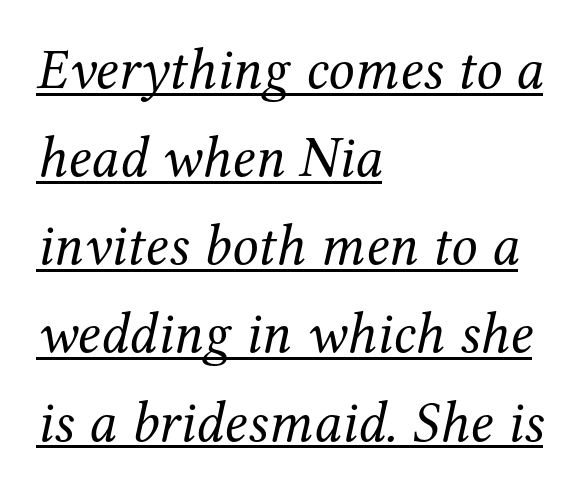
The glyphs look as if they've been sheared to an angle. No extra tracking has been applied to these lines. Quick note: underline on. Successive baselines arrive at the customary interval.
